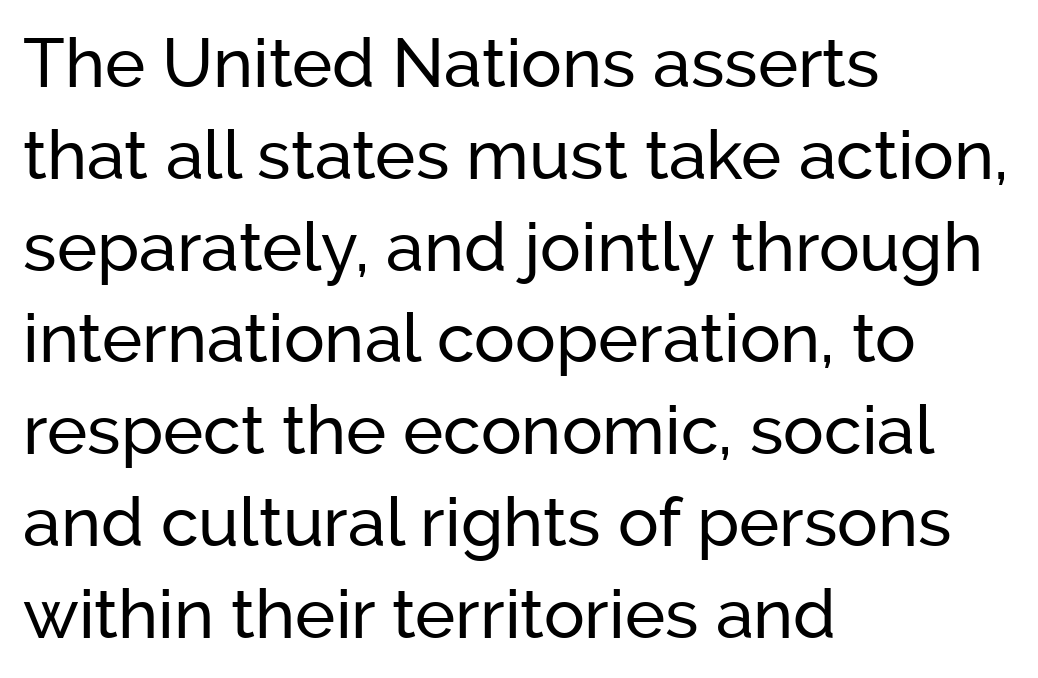
The image shows 68 px sans-serif type, upright; set left-aligned, normal line spacing (1.35x), normal letter spacing, not underlined; low stroke contrast and a medium x-height.
